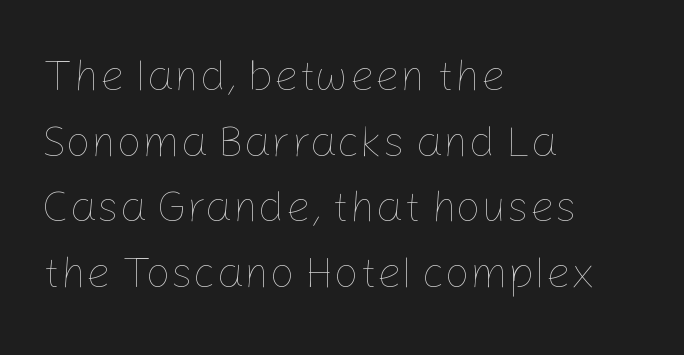
{"italic": "no", "bold": "no", "weight": "thin", "width": "normal", "stroke_contrast": "low", "x_height": "medium", "monospaced": "no", "underline": "no", "align": "left", "line_spacing": "normal", "line_spacing_ratio": 1.49, "letter_spacing": "normal", "letter_spacing_em": 0.0, "glyph_px": 44}
